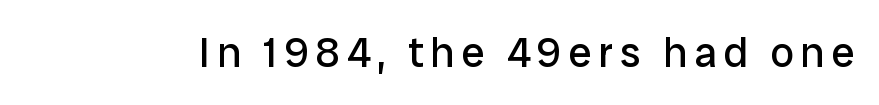
{"serif": "no", "italic": "no", "bold": "no", "weight": "regular", "width": "normal", "stroke_contrast": "low", "x_height": "medium", "monospaced": "no", "underline": "no", "glyph_px": 42}
